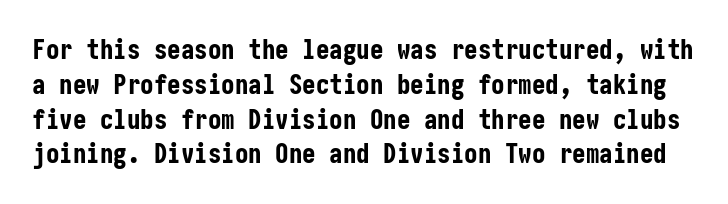
The image shows 27 px bold type, upright; set normal line spacing (1.29x), normal letter spacing, not underlined.
